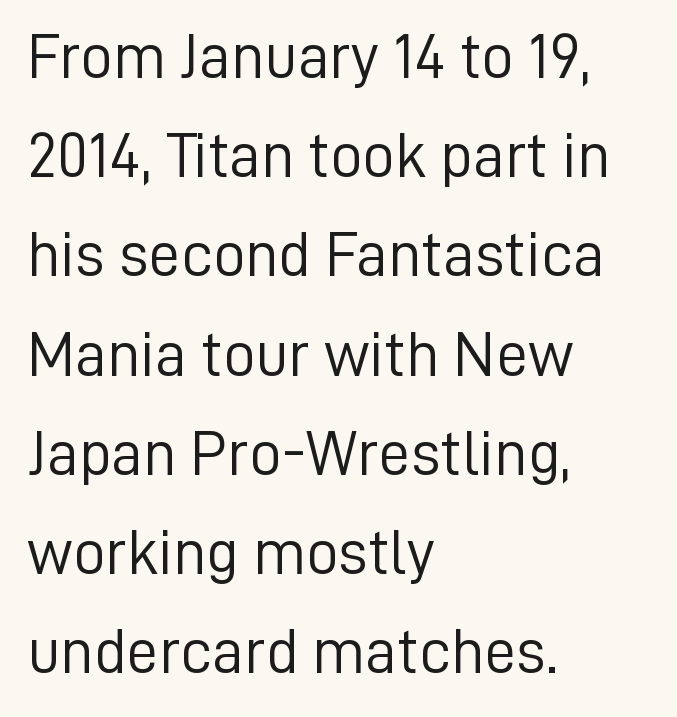
Q: Is the text bold? A: No.
Q: Is the text italic (slanted)? A: No, it is upright.
Q: Is the typeface a serif or a sans-serif typeface? A: Sans-serif.
Q: Is the text underlined? A: No.
Q: How is the paragraph aligned? A: Left-aligned.
Q: Is the spacing between letters normal or unusually wide? A: Normal.
Q: Is the spacing between lines tight, normal or loose? A: Normal.
Q: Width (condensed, normal, or wide)? A: Normal.
Q: Stroke contrast? A: Low.
Q: x-height? A: Medium.
Q: Monospaced? A: No.
